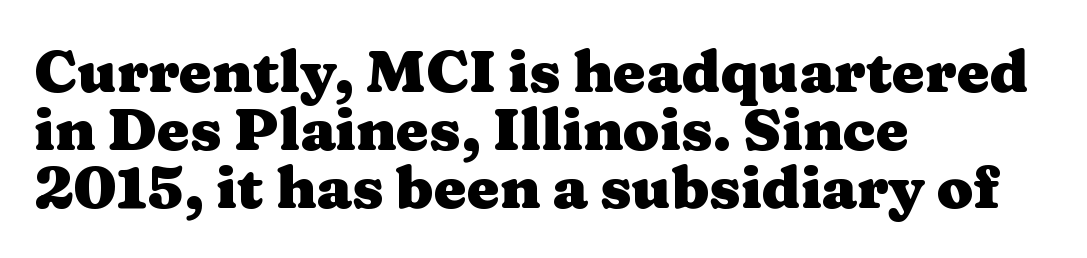
The image shows 59 px heavy, wide serif type, upright; set left-aligned, tight line spacing (0.98x), normal letter spacing, not underlined; medium stroke contrast and a medium x-height.
